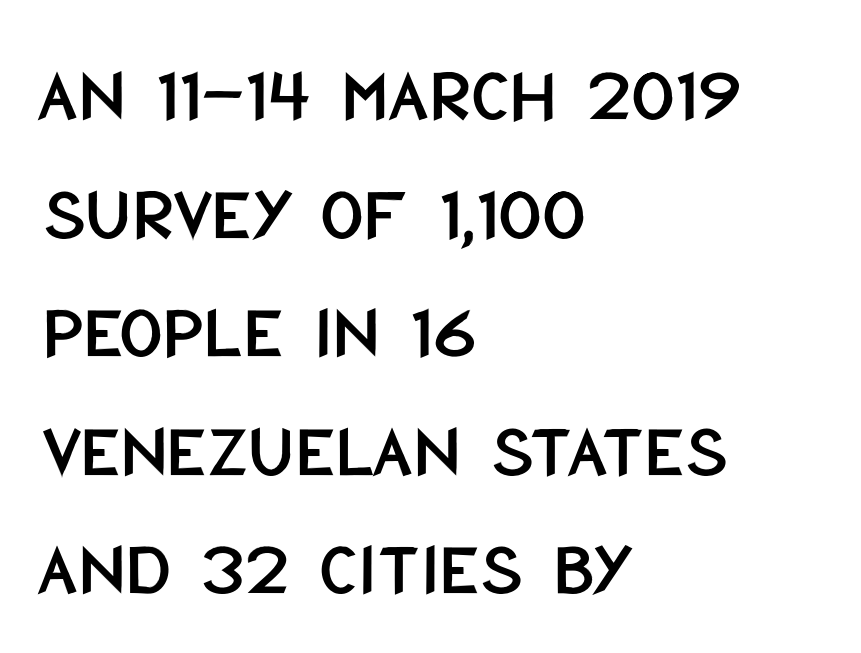
Q: Is the text italic (slanted)? A: No, it is upright.
Q: Is the typeface a serif or a sans-serif typeface? A: Sans-serif.
Q: Is the text underlined? A: No.
Q: How is the paragraph aligned? A: Left-aligned.
Q: Is the spacing between letters normal or unusually wide? A: Normal.
Q: Is the spacing between lines tight, normal or loose? A: Normal.
Q: Width (condensed, normal, or wide)? A: Condensed.
Q: Stroke contrast? A: Low.
Q: x-height? A: Large.
Q: Monospaced? A: No.
